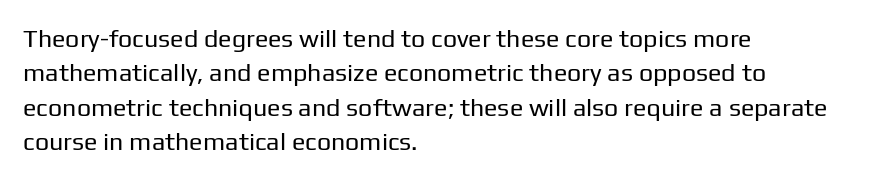
{"italic": "no", "bold": "no", "underline": "no", "align": "left", "line_spacing": "normal", "line_spacing_ratio": 1.38, "letter_spacing": "normal", "letter_spacing_em": 0.0, "glyph_px": 25}
